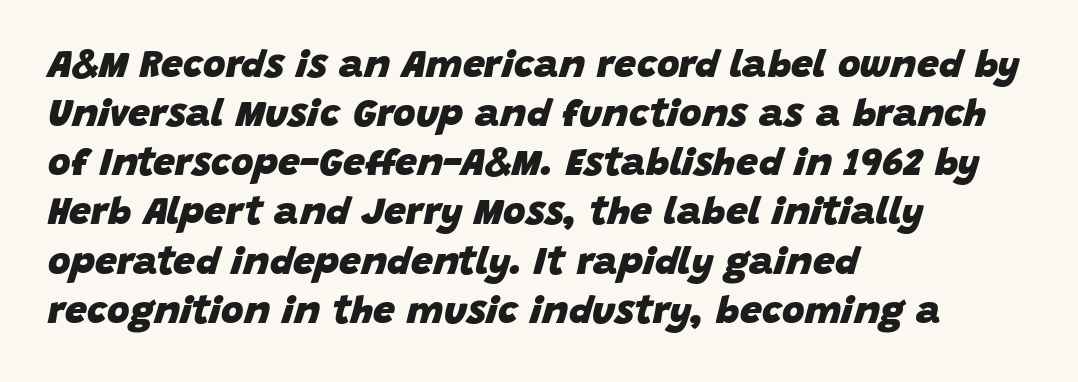
Q: Is the text bold? A: Yes.
Q: Is the text italic (slanted)? A: Yes, it leans right by about 15 degrees.
Q: Is the text underlined? A: No.
Q: How is the paragraph aligned? A: Left-aligned.
Q: Is the spacing between letters normal or unusually wide? A: Normal.
Q: Is the spacing between lines tight, normal or loose? A: Normal.
Q: Width (condensed, normal, or wide)? A: Normal.
Q: Stroke contrast? A: Low.
Q: x-height? A: Large.
Q: Monospaced? A: No.
